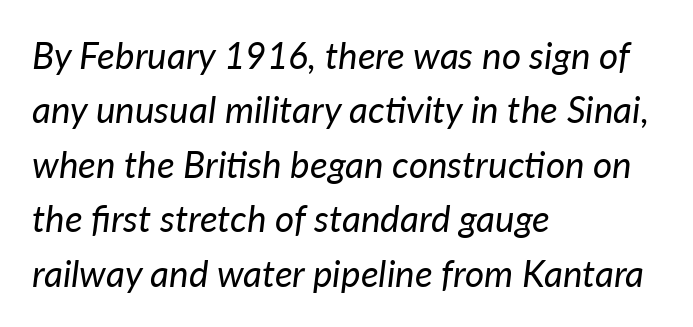
The image shows 37 px regular-weight type, italic (leaning right); set left-aligned, normal line spacing (1.47x), normal letter spacing, not underlined; low stroke contrast and a medium x-height.
